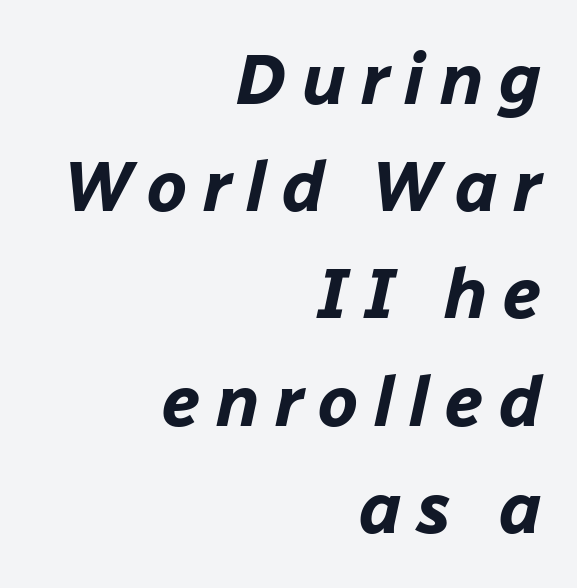
A clean baseline with only descenders dipping below it. The line-height multiplier appears to be the usual default. These lines have a slow, spaced-out rhythm from letter to letter. The rendering uses natural spacing where letterforms have individual widths. The rendering applies a slant to the glyphs. The rendering anchors every line to the right-hand side.
